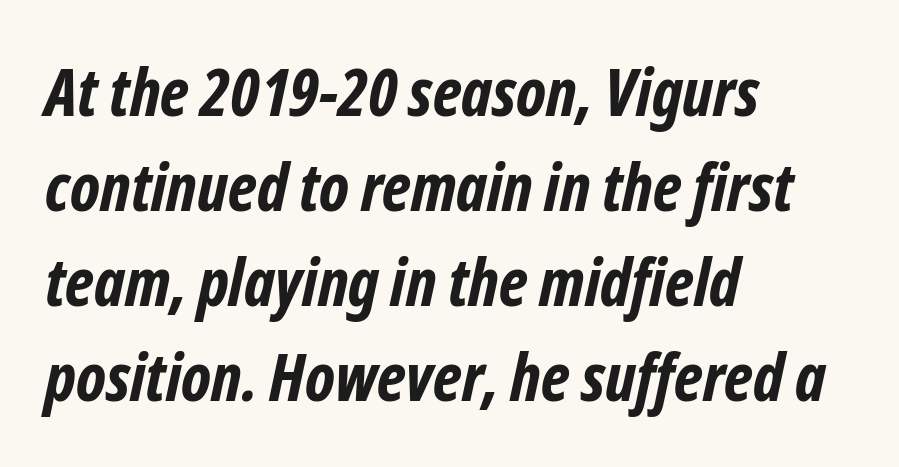
Q: Is the text bold? A: Yes.
Q: Is the typeface a serif or a sans-serif typeface? A: Sans-serif.
Q: Is the text underlined? A: No.
Q: How is the paragraph aligned? A: Left-aligned.
Q: Is the spacing between letters normal or unusually wide? A: Normal.
Q: Is the spacing between lines tight, normal or loose? A: Normal.
Q: Width (condensed, normal, or wide)? A: Condensed.
Q: Stroke contrast? A: Low.
Q: x-height? A: Medium.
Q: Monospaced? A: No.
